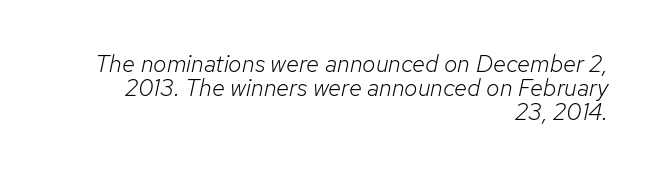
{"italic": "yes", "lean": "right", "slant_degrees": 12, "bold": "no", "underline": "no", "align": "right", "line_spacing": "tight", "line_spacing_ratio": 0.99, "letter_spacing": "normal", "letter_spacing_em": 0.0, "glyph_px": 24}
